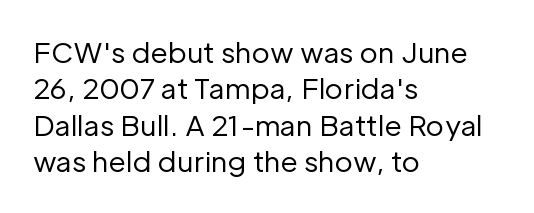
The tracking reads as untouched default to a designer's eye. The letters advance in unequal steps, a hallmark of proportional type. Typographically, this falls in the sans-serif category. Underlining? Definitely not there. The lines in this sample share a left origin and differ only in where they stop. Quick note: interline space is typical.
